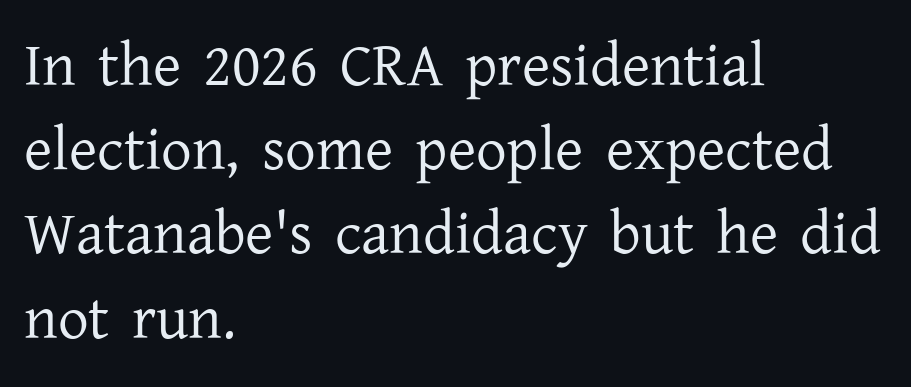
Does extra space separate the letters? No, they use regular spacing. Vertical strokes here are truly vertical. No heavy texture on the line: the type isn't bold. Does the type have serifs? Yes, each stem ends in a small foot. The words here are not underlined. Short and long lines alike share a common starting point at left.
